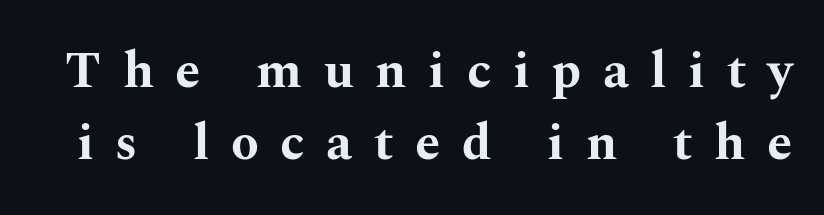
A typesetter would mark this as roman, not italic. Check under the words: just untouched page. Small tapered or slab feet sit at the stroke ends, so this counts as serif. Every letter is thick-stroked: bold, no question. Tracking value appears strongly positive — letters spread wide.
